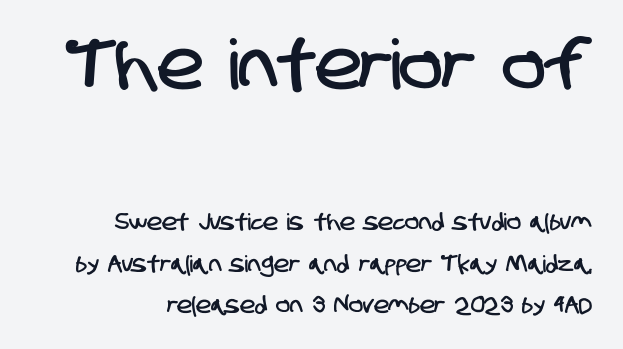
{"serif": "no", "width": "condensed", "stroke_contrast": "low", "x_height": "large", "monospaced": "no", "underline": "no", "line_spacing_ratio": 1.8, "letter_spacing": "normal", "letter_spacing_em": 0.0, "larger_block": "first", "size_ratio": 3.0, "glyph_px": 69}
